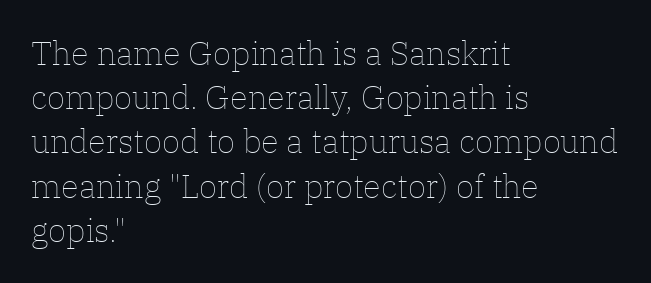
Has an underline been added? It has not. Is the type heavy? It reads as light-to-regular instead. The lettering stays uniformly vertical, giving the passage a roman look. Look at the tracking — it's just the regular setting, nothing added. Notice how the passage keeps a crisp vertical edge on the left only.
